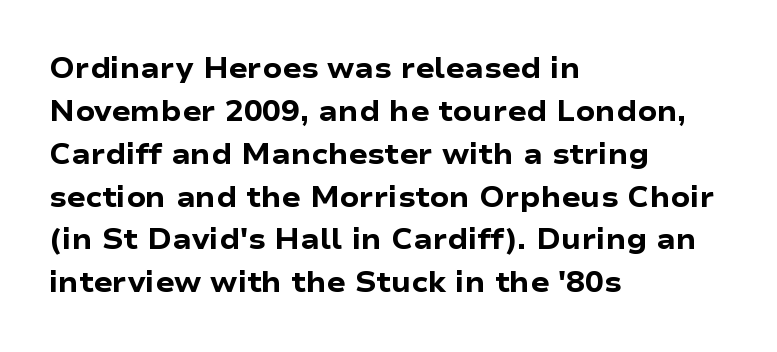
{"serif": "no", "italic": "no", "bold": "yes", "weight": "heavy", "width": "wide", "stroke_contrast": "low", "x_height": "medium", "monospaced": "no", "underline": "no", "align": "left", "line_spacing": "normal", "line_spacing_ratio": 1.53, "letter_spacing": "normal", "letter_spacing_em": 0.0, "glyph_px": 28}
